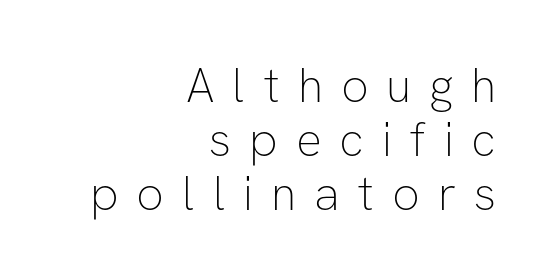
Q: Is the text bold? A: No.
Q: Is the text italic (slanted)? A: No, it is upright.
Q: Is the typeface a serif or a sans-serif typeface? A: Sans-serif.
Q: Is the text underlined? A: No.
Q: How is the paragraph aligned? A: Right-aligned.
Q: Is the spacing between letters normal or unusually wide? A: Unusually wide.
Q: Is the spacing between lines tight, normal or loose? A: Tight.
Q: Width (condensed, normal, or wide)? A: Normal.
Q: Stroke contrast? A: Low.
Q: x-height? A: Medium.
Q: Monospaced? A: No.
